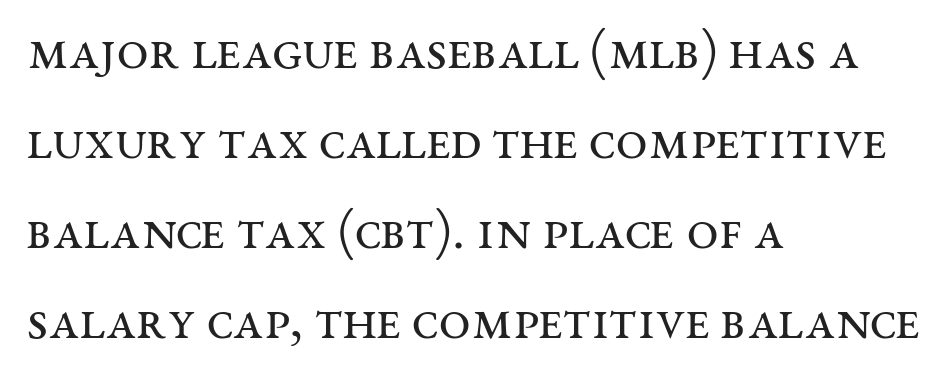
The image shows 57 px regular-weight, wide serif type, upright; set left-aligned, normal line spacing (1.58x), normal letter spacing, not underlined; medium stroke contrast and a large x-height.
